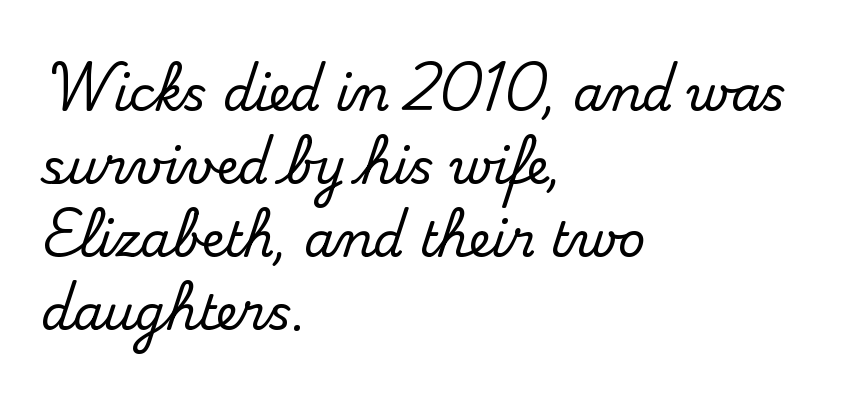
No word sits above an underline. This sample is left-justified, so line endings fall wherever the words run out. Short note: letters normally spaced. Normally led — the rows are evenly, conventionally spaced.
